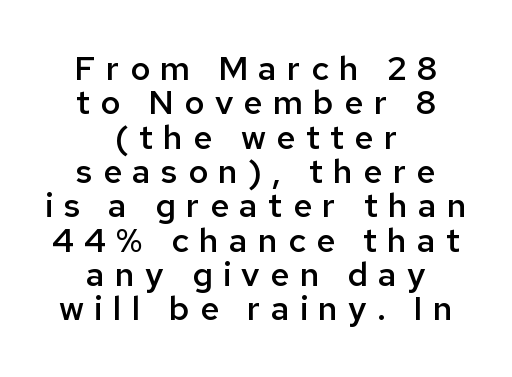
Q: Is the text bold? A: Semi-bold.
Q: Is the text italic (slanted)? A: No, it is upright.
Q: Is the typeface a serif or a sans-serif typeface? A: Sans-serif.
Q: Is the text underlined? A: No.
Q: How is the paragraph aligned? A: Centered.
Q: Is the spacing between letters normal or unusually wide? A: Unusually wide.
Q: Is the spacing between lines tight, normal or loose? A: Tight.
Q: Width (condensed, normal, or wide)? A: Normal.
Q: Stroke contrast? A: Low.
Q: x-height? A: Medium.
Q: Monospaced? A: No.
